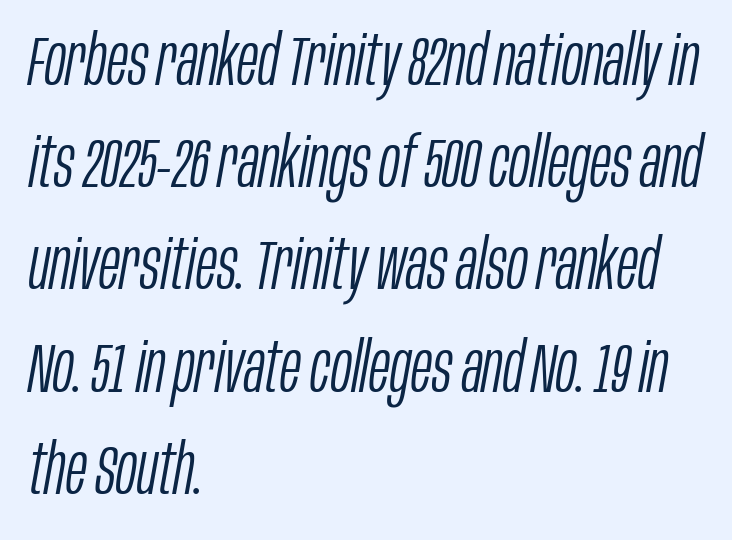
The face used here is rendered with its standard letterfit. Note the varied advance widths — an 'i' is clearly narrower than an 'm'. Anything drawn beneath the words? Only blank space. It's the slanting kind of type. Stems and bowls with no extra thickness — not bold.
